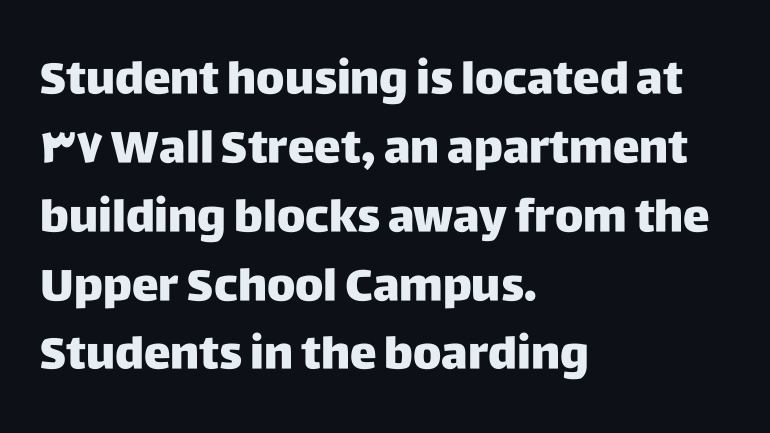
Q: Is the text italic (slanted)? A: No, it is upright.
Q: Is the typeface a serif or a sans-serif typeface? A: Sans-serif.
Q: Is the text underlined? A: No.
Q: How is the paragraph aligned? A: Left-aligned.
Q: Is the spacing between letters normal or unusually wide? A: Normal.
Q: Is the spacing between lines tight, normal or loose? A: Normal.
Q: Width (condensed, normal, or wide)? A: Normal.
Q: Stroke contrast? A: Low.
Q: x-height? A: Large.
Q: Monospaced? A: No.
